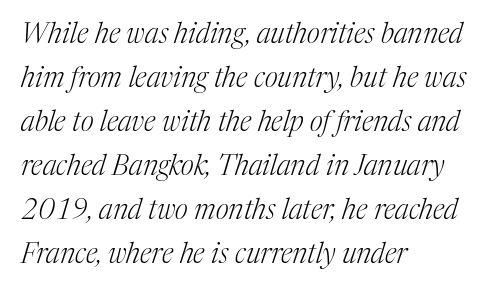
The image shows 28 px light serif type, italic (leaning right); set left-aligned, normal line spacing (1.57x), normal letter spacing, not underlined; medium stroke contrast and a medium x-height.
